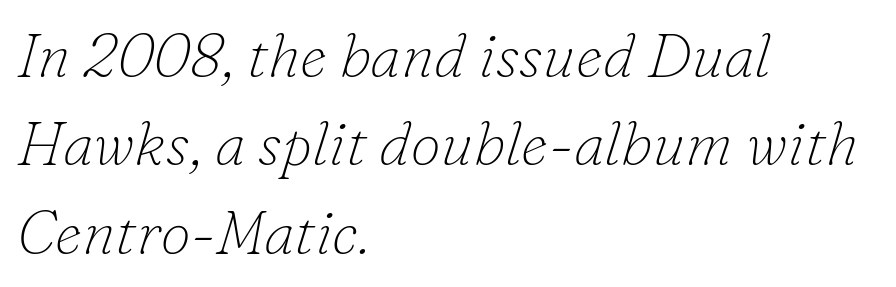
The image shows 61 px thin serif type, italic (leaning right); set left-aligned, normal line spacing (1.45x), normal letter spacing, not underlined; low stroke contrast and a small x-height.
